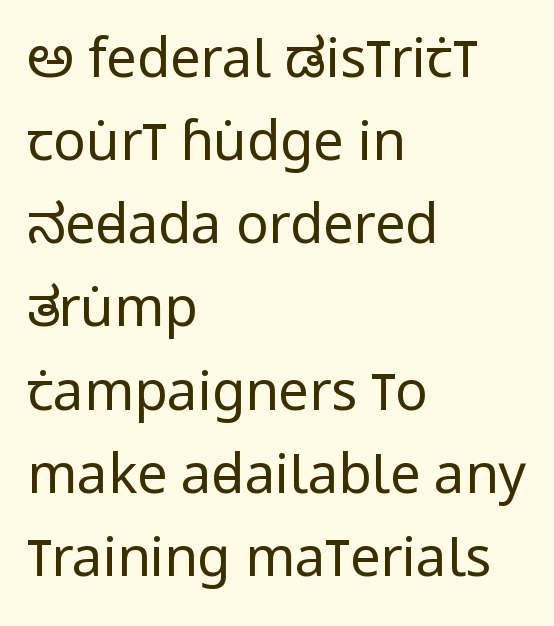
Q: Is the text bold? A: No.
Q: Is the text italic (slanted)? A: No, it is upright.
Q: Is the typeface a serif or a sans-serif typeface? A: Sans-serif.
Q: Is the text underlined? A: No.
Q: How is the paragraph aligned? A: Left-aligned.
Q: Is the spacing between letters normal or unusually wide? A: Normal.
Q: Is the spacing between lines tight, normal or loose? A: Normal.
Q: Width (condensed, normal, or wide)? A: Condensed.
Q: Stroke contrast? A: Low.
Q: x-height? A: Large.
Q: Monospaced? A: No.
